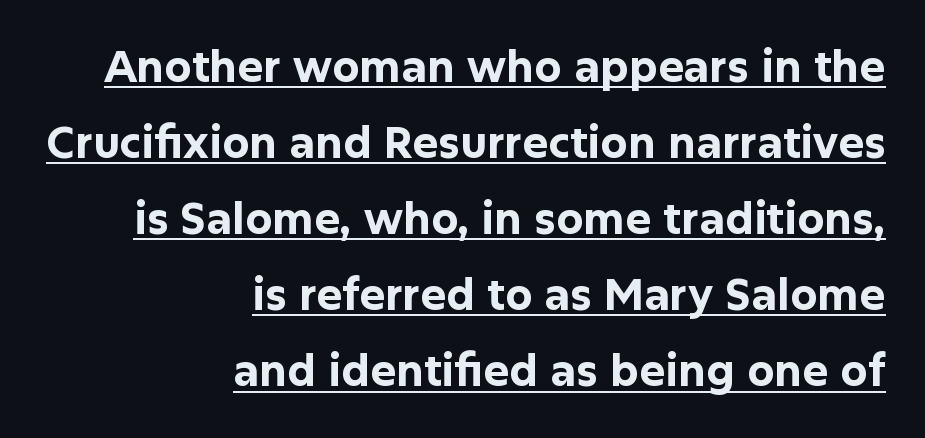
Q: Is the text bold? A: Yes.
Q: Is the text italic (slanted)? A: No, it is upright.
Q: Is the typeface a serif or a sans-serif typeface? A: Sans-serif.
Q: Is the text underlined? A: Yes.
Q: How is the paragraph aligned? A: Right-aligned.
Q: Is the spacing between letters normal or unusually wide? A: Normal.
Q: Width (condensed, normal, or wide)? A: Normal.
Q: Stroke contrast? A: Low.
Q: x-height? A: Medium.
Q: Monospaced? A: No.
